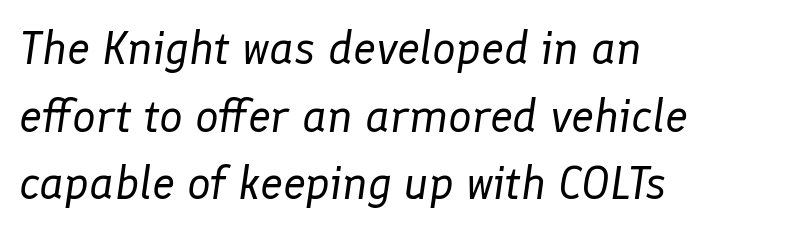
The image shows 47 px regular-weight type, italic (leaning right); set left-aligned, normal line spacing (1.44x), normal letter spacing, not underlined; low stroke contrast and a medium x-height.
